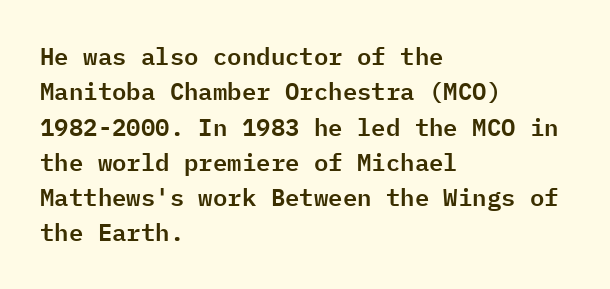
Q: Is the text italic (slanted)? A: No, it is upright.
Q: Is the text underlined? A: No.
Q: How is the paragraph aligned? A: Left-aligned.
Q: Is the spacing between letters normal or unusually wide? A: Normal.
Q: Is the spacing between lines tight, normal or loose? A: Normal.
